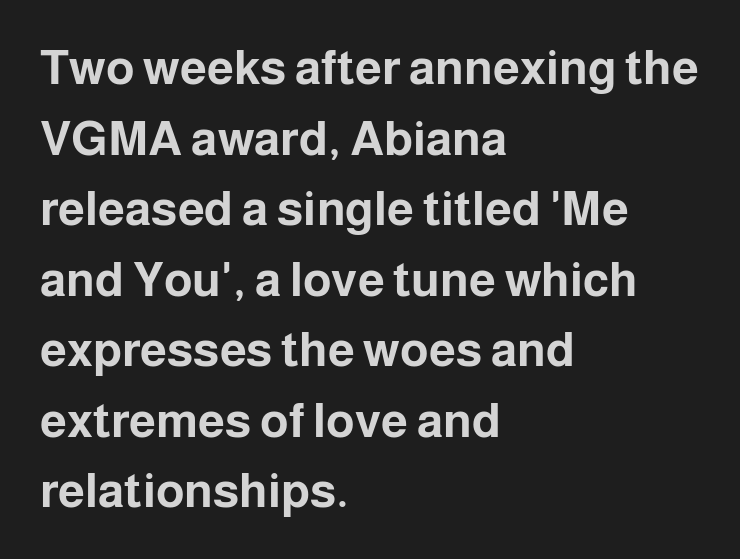
The image shows 48 px bold sans-serif type, upright; set left-aligned, normal line spacing (1.47x), normal letter spacing, not underlined; low stroke contrast and a medium x-height.
